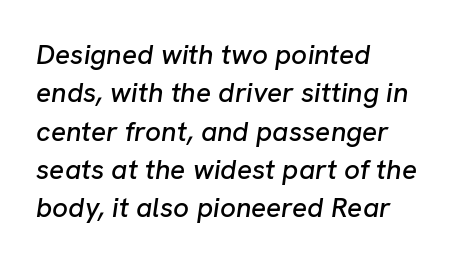
Horizontally, the lines are justified to the leading edge only. Note the varied advance widths — an 'i' is clearly narrower than an 'm'. Would a proofreader flag this as italicized? Yes. In terms of leading, this rendering sits right in the middle. Words appear dense and cohesive because spacing is normal. The strip under each line holds only bare page.
